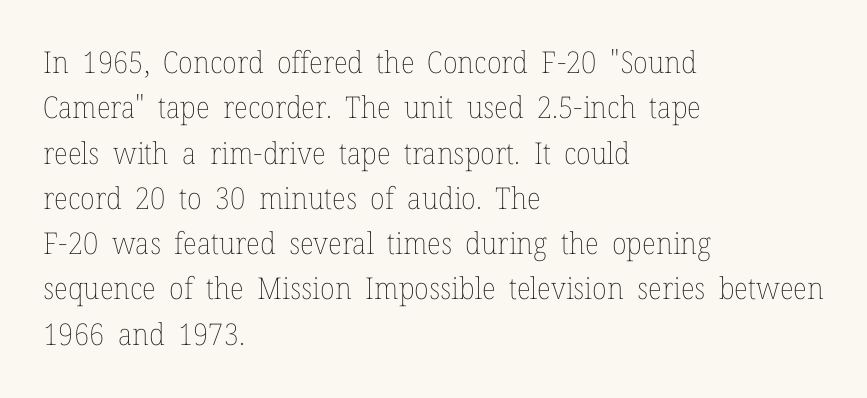
Type without underlining. Each new line begins a customary step beneath the previous one. The ragged edge is on the right, which tells us the setting is flush left. The axis of the letterforms is exactly vertical.
